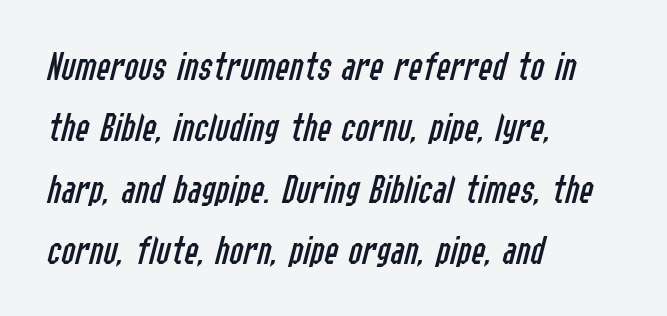
{"italic": "yes", "lean": "right", "slant_degrees": 14, "bold": "no", "weight": "regular", "width": "condensed", "stroke_contrast": "low", "x_height": "medium", "monospaced": "no", "underline": "no", "align": "left", "line_spacing": "normal", "line_spacing_ratio": 1.46, "letter_spacing": "normal", "letter_spacing_em": 0.0, "glyph_px": 42}
